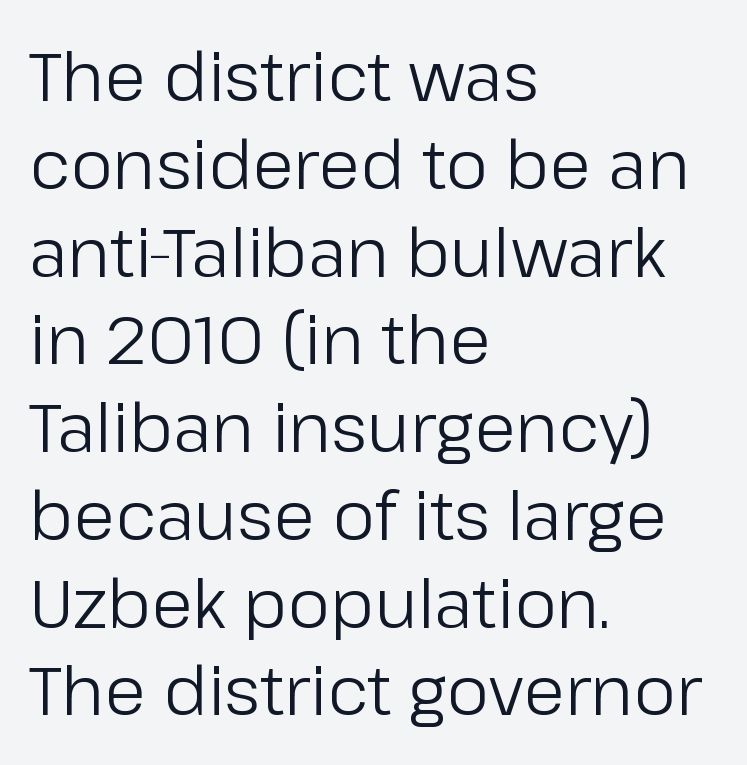
Q: Is the text bold? A: No.
Q: Is the text italic (slanted)? A: No, it is upright.
Q: Is the typeface a serif or a sans-serif typeface? A: Sans-serif.
Q: Is the text underlined? A: No.
Q: How is the paragraph aligned? A: Left-aligned.
Q: Is the spacing between letters normal or unusually wide? A: Normal.
Q: Is the spacing between lines tight, normal or loose? A: Normal.
Q: Width (condensed, normal, or wide)? A: Normal.
Q: Stroke contrast? A: Low.
Q: x-height? A: Medium.
Q: Monospaced? A: No.
